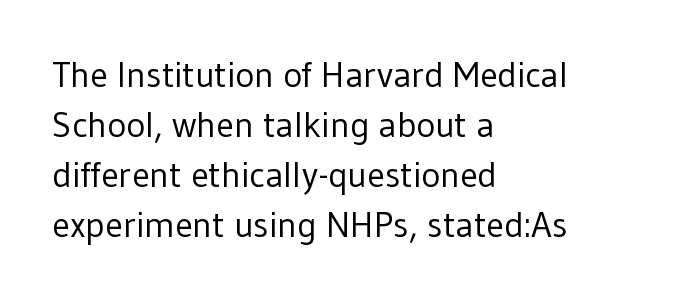
The image shows 36 px regular-weight sans-serif type, upright; set left-aligned, normal line spacing (1.39x), normal letter spacing, not underlined; low stroke contrast and a medium x-height.
